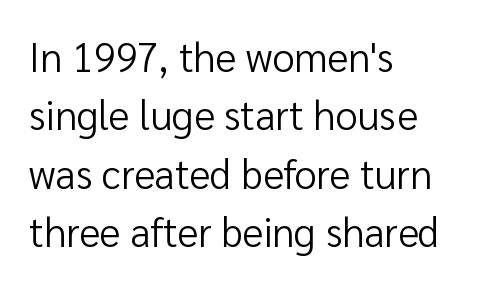
Q: Is the text bold? A: No.
Q: Is the text italic (slanted)? A: No, it is upright.
Q: Is the typeface a serif or a sans-serif typeface? A: Sans-serif.
Q: Is the text underlined? A: No.
Q: How is the paragraph aligned? A: Left-aligned.
Q: Is the spacing between letters normal or unusually wide? A: Normal.
Q: Is the spacing between lines tight, normal or loose? A: Normal.
Q: Width (condensed, normal, or wide)? A: Normal.
Q: Stroke contrast? A: Low.
Q: x-height? A: Medium.
Q: Monospaced? A: No.
